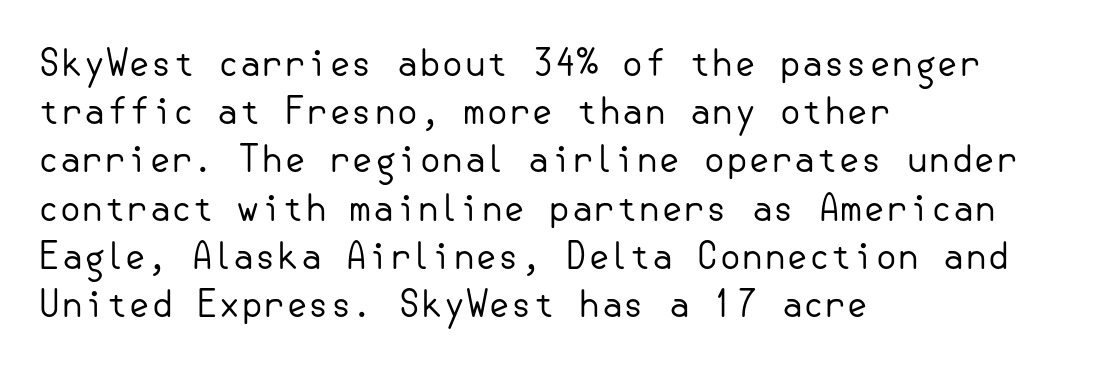
Q: Is the text bold? A: No.
Q: Is the text italic (slanted)? A: No, it is upright.
Q: Is the typeface a serif or a sans-serif typeface? A: Sans-serif.
Q: Is the text underlined? A: No.
Q: How is the paragraph aligned? A: Left-aligned.
Q: Is the spacing between letters normal or unusually wide? A: Normal.
Q: Is the spacing between lines tight, normal or loose? A: Normal.
Q: Width (condensed, normal, or wide)? A: Normal.
Q: Stroke contrast? A: Low.
Q: x-height? A: Small.
